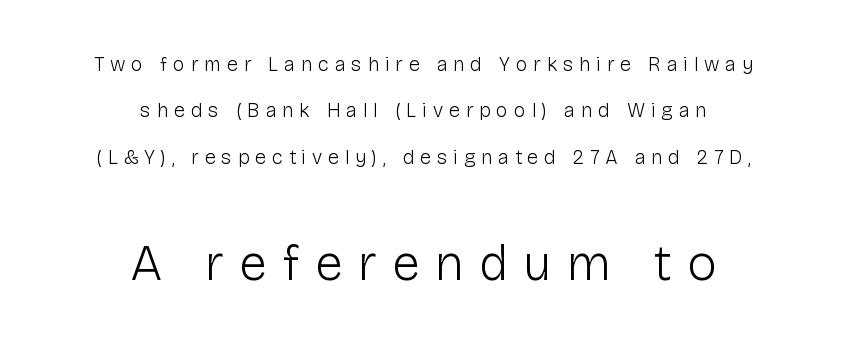
{"serif": "no", "italic": "no", "bold": "no", "weight": "light", "width": "normal", "stroke_contrast": "low", "x_height": "medium", "monospaced": "no", "underline": "no", "align": "center", "line_spacing": "loose", "line_spacing_ratio": 2.32, "letter_spacing": "wide", "letter_spacing_em": 0.29, "larger_block": "second", "size_ratio": 2.55, "glyph_px": 51}
